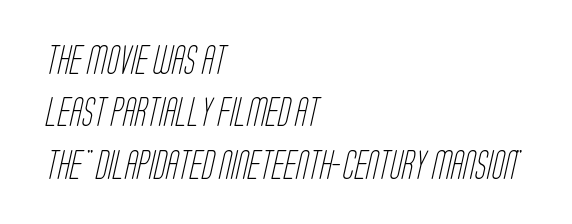
The image shows 28 px light, condensed sans-serif type; set left-aligned, line spacing 1.87x, normal letter spacing, not underlined; low stroke contrast and a large x-height.
